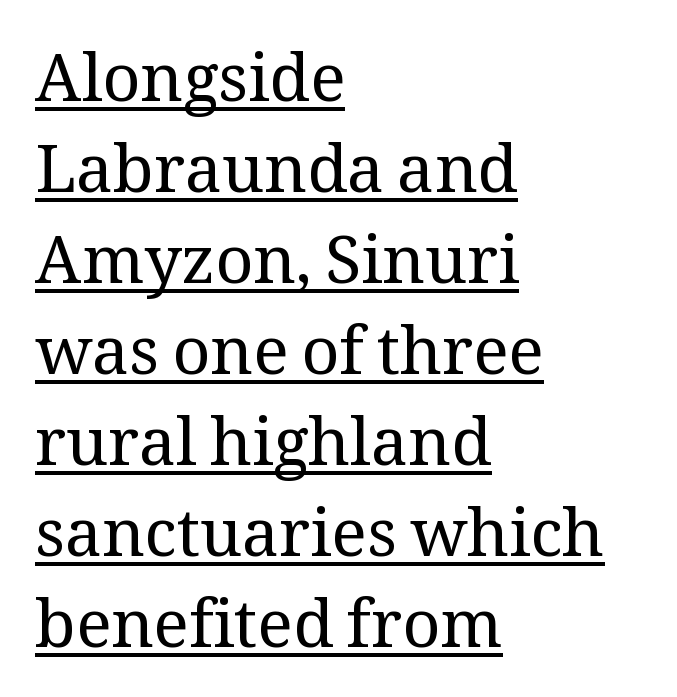
{"serif": "yes", "italic": "no", "bold": "no", "weight": "regular", "width": "normal", "stroke_contrast": "medium", "x_height": "medium", "monospaced": "no", "underline": "yes", "align": "left", "line_spacing": "normal", "line_spacing_ratio": 1.38, "letter_spacing": "normal", "letter_spacing_em": 0.0, "glyph_px": 66}
